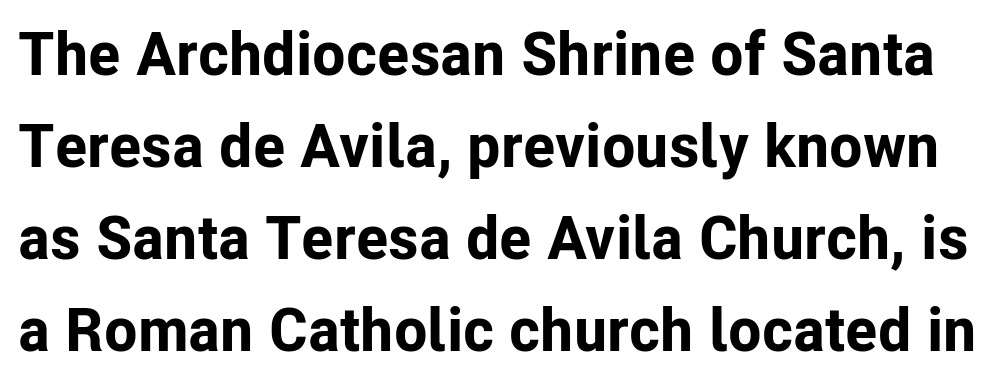
No feet cap the strokes, marking this as sans-serif type. The font is running at its bold setting. Every character sits straight up, as roman type does. Horizontal bands of white between lines are of average thickness. Letters rest on an invisible, unmarked baseline. A typesetter would call this zero additional tracking.
